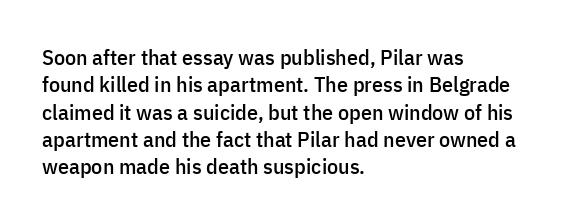
Q: Is the text italic (slanted)? A: No, it is upright.
Q: Is the text underlined? A: No.
Q: How is the paragraph aligned? A: Left-aligned.
Q: Is the spacing between letters normal or unusually wide? A: Normal.
